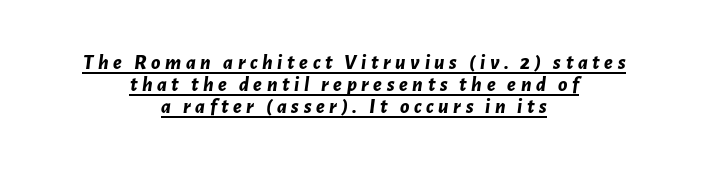
The image shows 21 px bold type, italic (leaning right); set centered, tight line spacing (1.05x), unusually wide letter spacing (+0.22 em), underlined.
